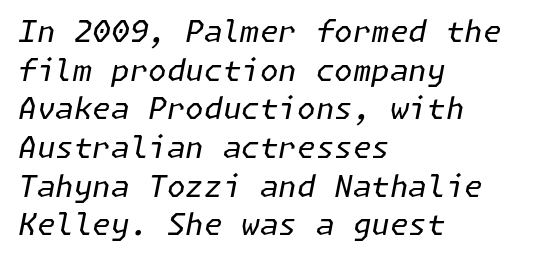
The strokes are not fattened; the text isn't bold. Leading: standard. Is the block centered? No — it sits flush against the left margin. Is the letter spacing exaggerated? No — it looks like the ordinary default.
